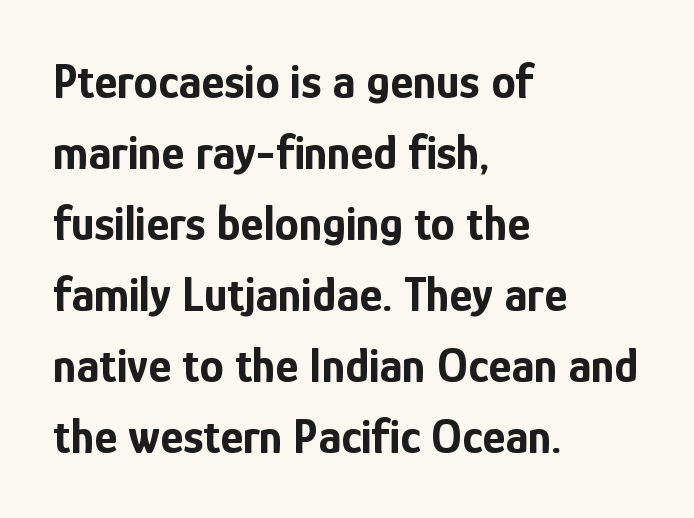
The image shows 49 px bold, condensed sans-serif type, upright; set left-aligned, normal line spacing (1.45x), normal letter spacing, not underlined; low stroke contrast and a medium x-height.
